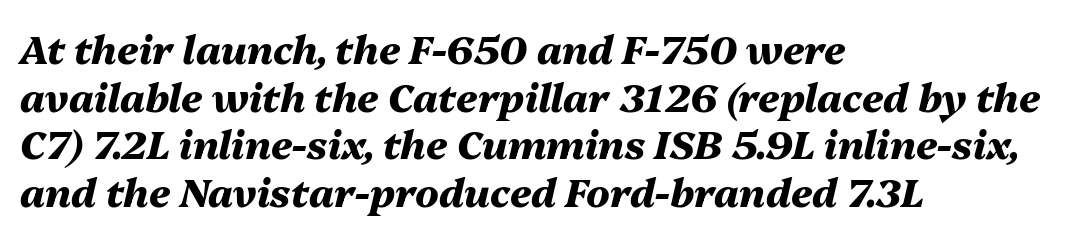
{"italic": "yes", "lean": "right", "slant_degrees": 13, "bold": "yes", "weight": "heavy", "width": "normal", "stroke_contrast": "medium", "x_height": "medium", "monospaced": "no", "underline": "no", "align": "left", "line_spacing_ratio": 1.22, "letter_spacing": "normal", "letter_spacing_em": 0.0, "glyph_px": 39}
